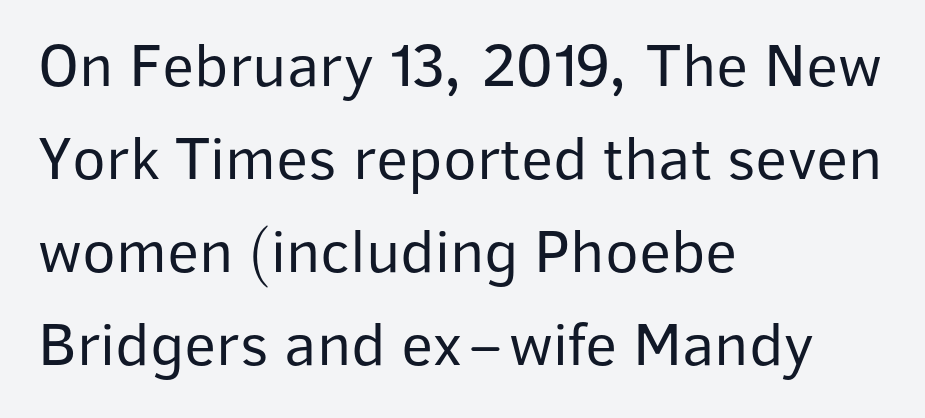
{"serif": "no", "italic": "no", "bold": "no", "weight": "regular", "width": "normal", "stroke_contrast": "low", "x_height": "medium", "monospaced": "no", "underline": "no", "align": "left", "line_spacing": "normal", "line_spacing_ratio": 1.5, "letter_spacing": "normal", "letter_spacing_em": 0.0, "glyph_px": 62}
